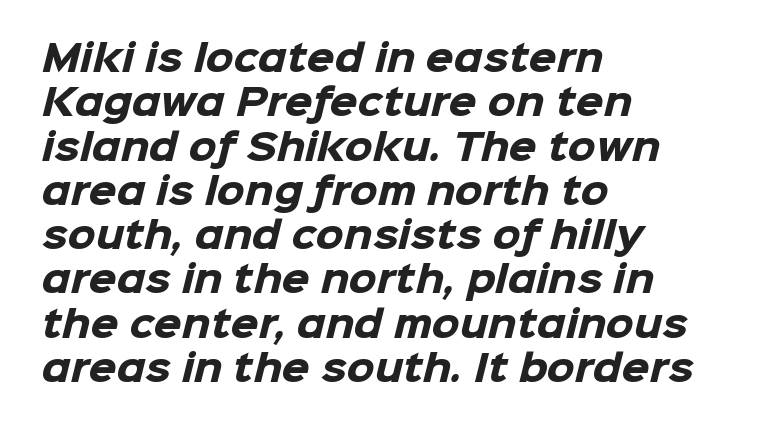
This sample has the flowing, uneven cadence of proportional lettering. Does the weight exceed regular? Yes, all the way to bold. Quick note: underline off. The horizontal fit of the characters is conventional and even.
